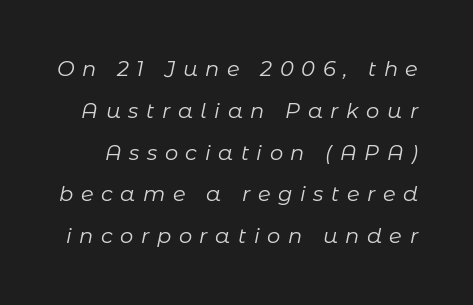
The image shows 21 px text type, italic (leaning right); set loose line spacing (1.99x), unusually wide letter spacing (+0.36 em), not underlined.
